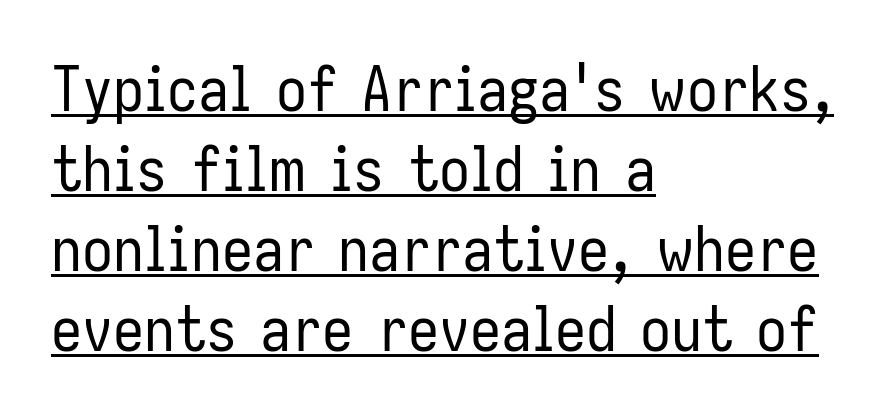
No extra ink here — the face is not bold. Every row of glyphs begins at an identical x-position on the left. A typesetter would call this proportional, since set widths differ per character. One glance says typical: line gaps are just what's usual.
